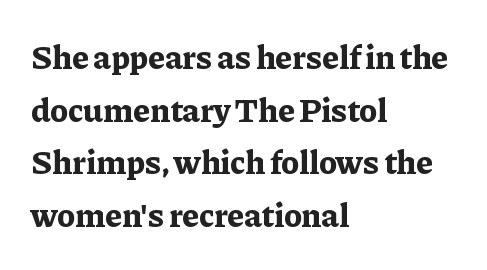
Q: Is the text bold? A: Yes.
Q: Is the text italic (slanted)? A: No, it is upright.
Q: Is the typeface a serif or a sans-serif typeface? A: Serif.
Q: Is the text underlined? A: No.
Q: How is the paragraph aligned? A: Left-aligned.
Q: Is the spacing between letters normal or unusually wide? A: Normal.
Q: Is the spacing between lines tight, normal or loose? A: Normal.
Q: Width (condensed, normal, or wide)? A: Normal.
Q: Stroke contrast? A: Low.
Q: x-height? A: Medium.
Q: Monospaced? A: No.
